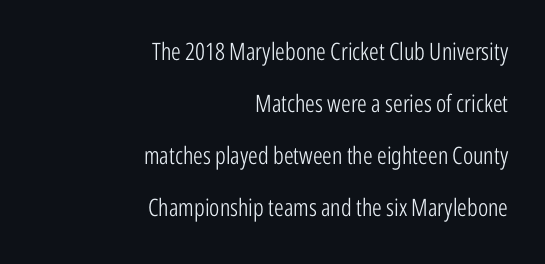
The image shows 24 px text type, upright; set right-aligned, loose line spacing (2.17x), normal letter spacing, not underlined.
